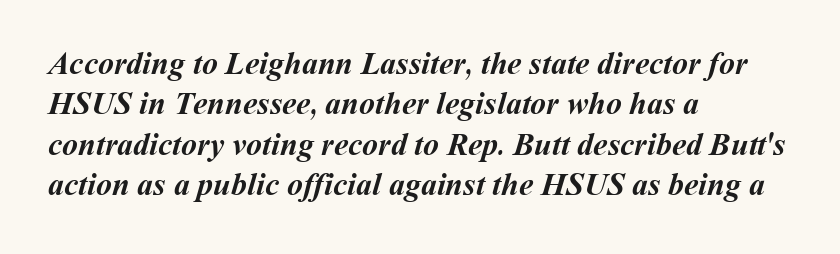
The image shows 32 px semibold type; set left-aligned, normal line spacing (1.26x), normal letter spacing, not underlined; medium stroke contrast and a medium x-height.
